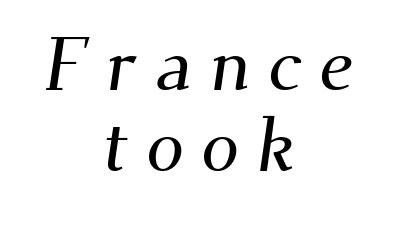
{"serif": "yes", "width": "normal", "stroke_contrast": "medium", "x_height": "small", "monospaced": "no", "underline": "no", "align": "center", "line_spacing": "tight", "line_spacing_ratio": 1.07, "letter_spacing": "wide", "letter_spacing_em": 0.23, "glyph_px": 76}
